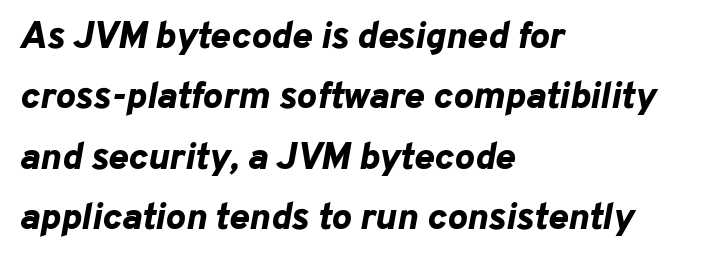
The image shows 38 px bold type, italic (leaning right); set left-aligned, normal line spacing (1.59x), normal letter spacing, not underlined; low stroke contrast and a medium x-height.
